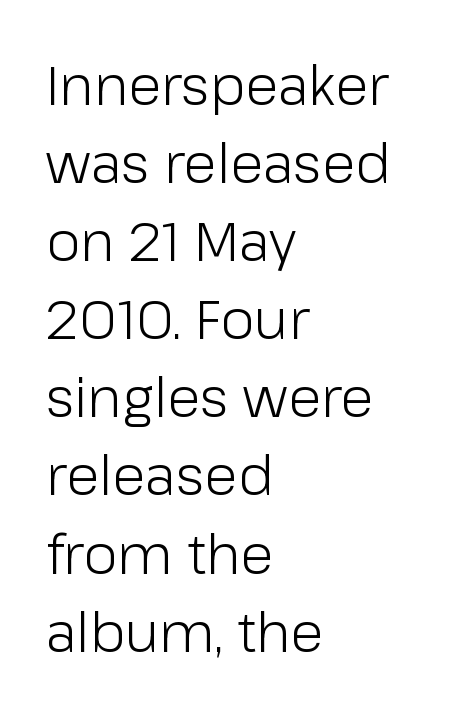
A typesetter would mark this as roman, not italic. This rendering leaves character spacing at its baseline value. The block of text has a typical density, with ordinary space between rows. The strip under each line holds only bare page. What kind of face is this? One without serifs — a sans.
